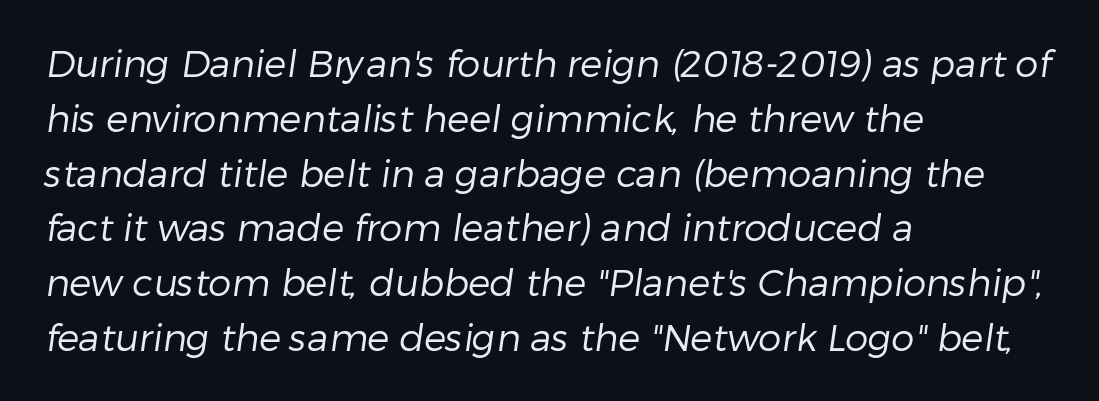
{"serif": "no", "bold": "no", "weight": "regular", "width": "normal", "stroke_contrast": "low", "x_height": "medium", "monospaced": "no", "underline": "no", "align": "left", "line_spacing": "normal", "line_spacing_ratio": 1.48, "letter_spacing": "normal", "letter_spacing_em": 0.0, "glyph_px": 37}
